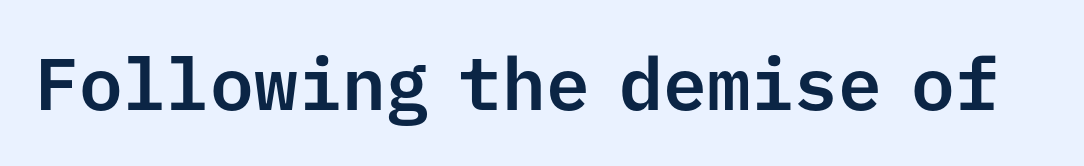
The image shows 73 px sans-serif type, upright, monospaced; set normal letter spacing, not underlined; low stroke contrast and a medium x-height.
